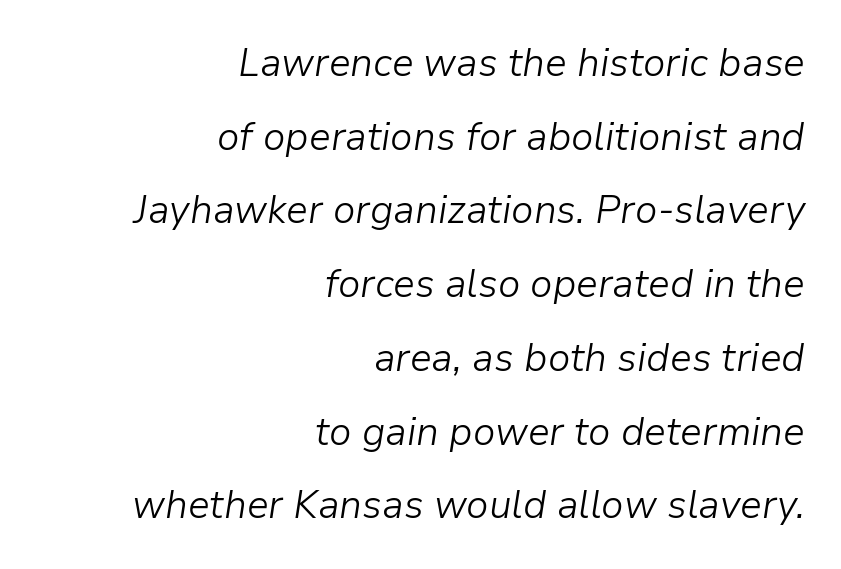
The image shows 39 px light type, italic (leaning right); set right-aligned, line spacing 1.89x, normal letter spacing, not underlined; low stroke contrast and a medium x-height.
